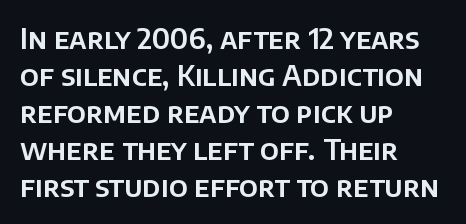
{"serif": "no", "italic": "no", "width": "normal", "stroke_contrast": "low", "x_height": "large", "monospaced": "no", "underline": "no", "align": "left", "line_spacing": "normal", "line_spacing_ratio": 1.32, "letter_spacing": "normal", "letter_spacing_em": 0.0, "glyph_px": 28}
